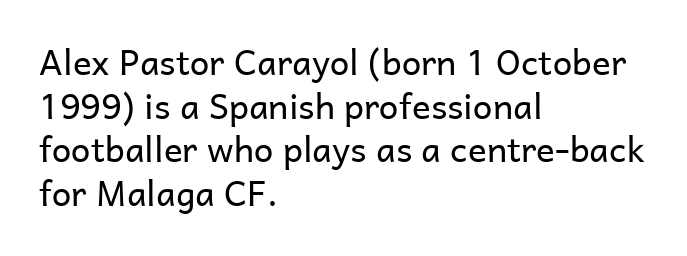
Caption: face not bold, strokes unweighted. This sample has the flowing, uneven cadence of proportional lettering. Serifs: no, the terminals of the letterforms are clean. Nobody drew a line under any word here.
